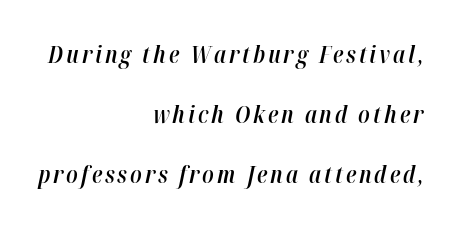
The image shows 24 px text type, italic (leaning right); set right-aligned, loose line spacing (2.49x), not underlined.
